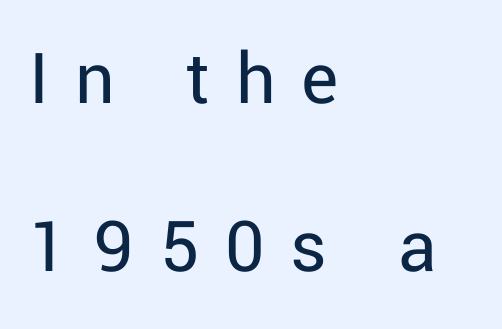
Q: Is the text bold? A: No.
Q: Is the text italic (slanted)? A: No, it is upright.
Q: Is the typeface a serif or a sans-serif typeface? A: Sans-serif.
Q: Is the text underlined? A: No.
Q: How is the paragraph aligned? A: Left-aligned.
Q: Is the spacing between letters normal or unusually wide? A: Unusually wide.
Q: Is the spacing between lines tight, normal or loose? A: Loose.
Q: Width (condensed, normal, or wide)? A: Normal.
Q: Stroke contrast? A: Low.
Q: x-height? A: Medium.
Q: Monospaced? A: No.
